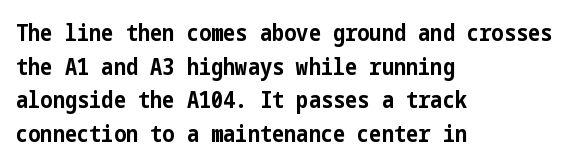
The image shows 23 px bold type, upright; set left-aligned, normal line spacing (1.46x), normal letter spacing, not underlined.
